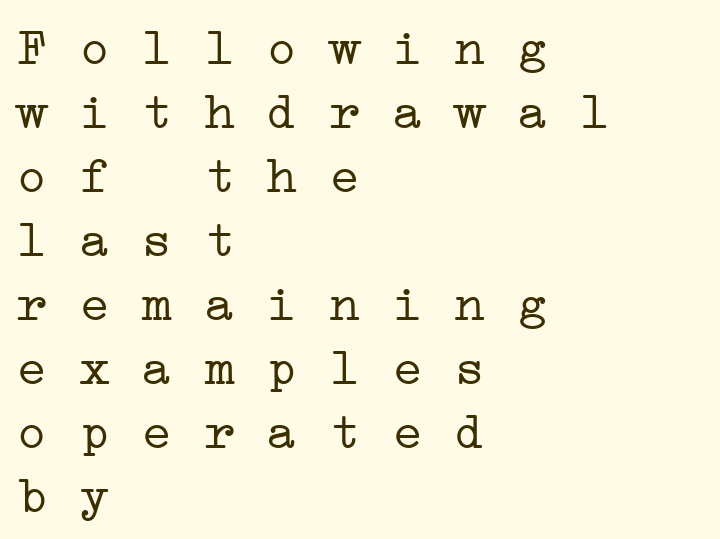
{"serif": "yes", "bold": "no", "weight": "light", "width": "wide", "stroke_contrast": "low", "x_height": "medium", "monospaced": "yes", "underline": "no", "align": "left", "line_spacing_ratio": 1.23, "letter_spacing": "normal", "letter_spacing_em": 0.0, "glyph_px": 52}
